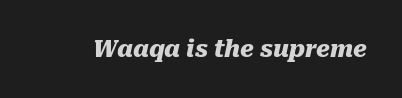
The image shows 23 px bold type, italic (leaning right); set normal letter spacing, not underlined.
